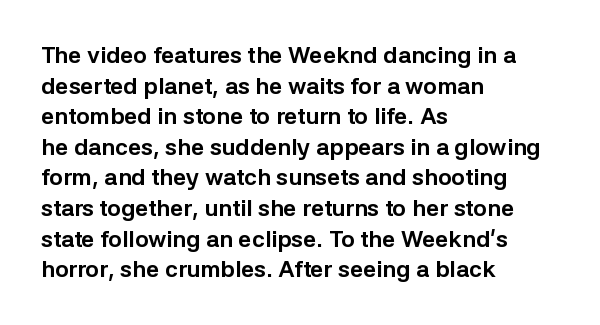
The image shows 23 px bold type, upright; set left-aligned, normal line spacing (1.33x), normal letter spacing, not underlined.
